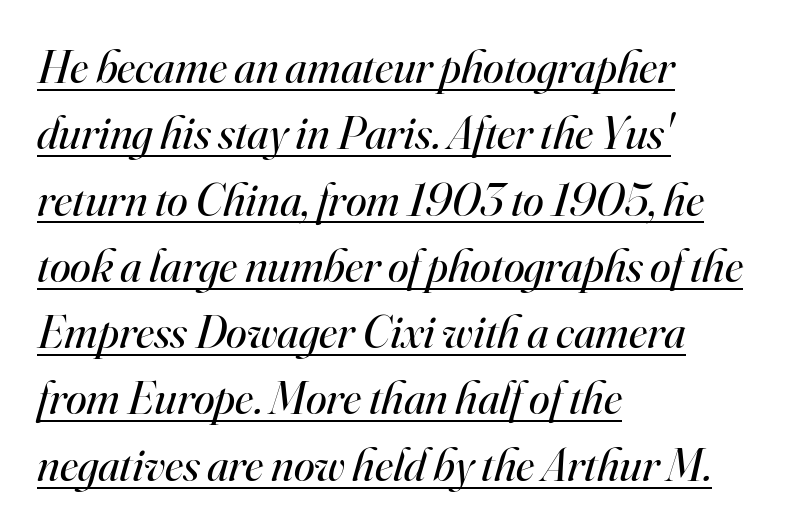
Q: Is the text bold? A: No.
Q: Is the text italic (slanted)? A: Yes, it leans right by about 16 degrees.
Q: Is the typeface a serif or a sans-serif typeface? A: Serif.
Q: Is the text underlined? A: Yes.
Q: How is the paragraph aligned? A: Left-aligned.
Q: Is the spacing between letters normal or unusually wide? A: Normal.
Q: Is the spacing between lines tight, normal or loose? A: Normal.
Q: Width (condensed, normal, or wide)? A: Normal.
Q: Stroke contrast? A: High.
Q: x-height? A: Small.
Q: Monospaced? A: No.
